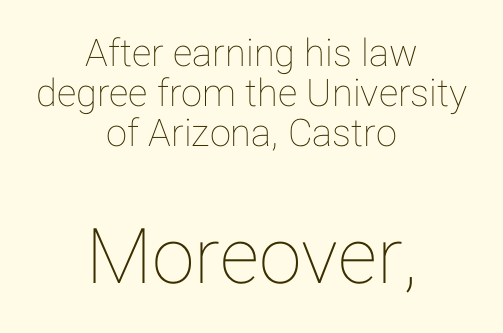
Every row of glyphs is offset so its center matches the block's center. Spacing verdict: proportional, widths tailored to each character. Characters remain perfectly vertical along every line. This sample uses plain, unmodified letter spacing. Clear beneath every line of the passage.
